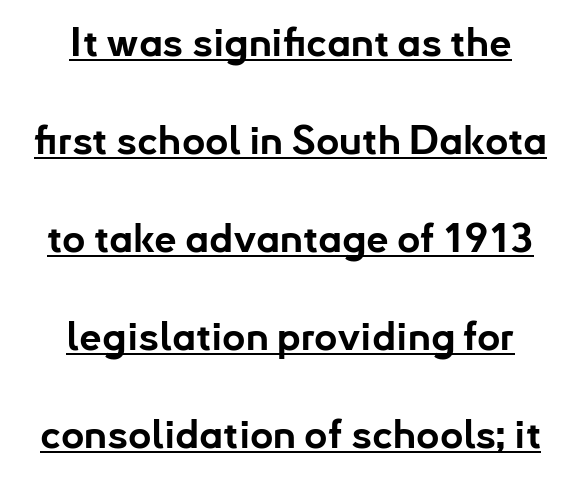
{"serif": "no", "italic": "no", "bold": "yes", "weight": "bold", "width": "normal", "stroke_contrast": "low", "x_height": "small", "monospaced": "no", "underline": "yes", "align": "center", "line_spacing": "loose", "line_spacing_ratio": 2.45, "letter_spacing": "normal", "letter_spacing_em": 0.0, "glyph_px": 40}
